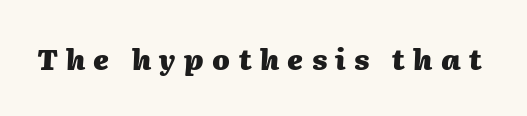
Q: Is the text bold? A: Yes.
Q: Is the text italic (slanted)? A: Yes, it leans right by about 2 degrees.
Q: Is the text underlined? A: No.
Q: Is the spacing between letters normal or unusually wide? A: Unusually wide.
Q: Width (condensed, normal, or wide)? A: Normal.
Q: Stroke contrast? A: Medium.
Q: x-height? A: Medium.
Q: Monospaced? A: No.
